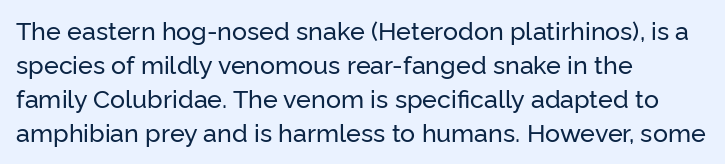
The image shows 25 px text type, upright; set left-aligned, normal line spacing (1.36x), normal letter spacing, not underlined.
